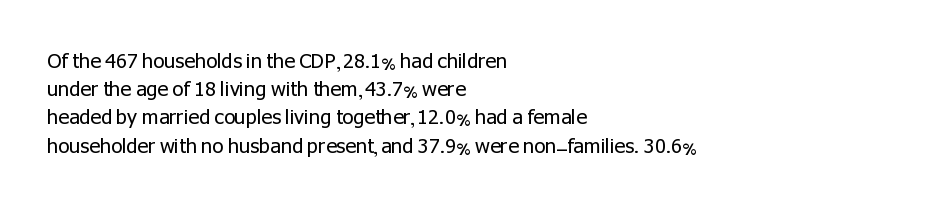
Nobody drew a line under any word here. When letters stand straight like this, we call the style roman or upright. The lines sit at an ordinary, default distance from one another. Summary of weight: not heavy and not bold.
